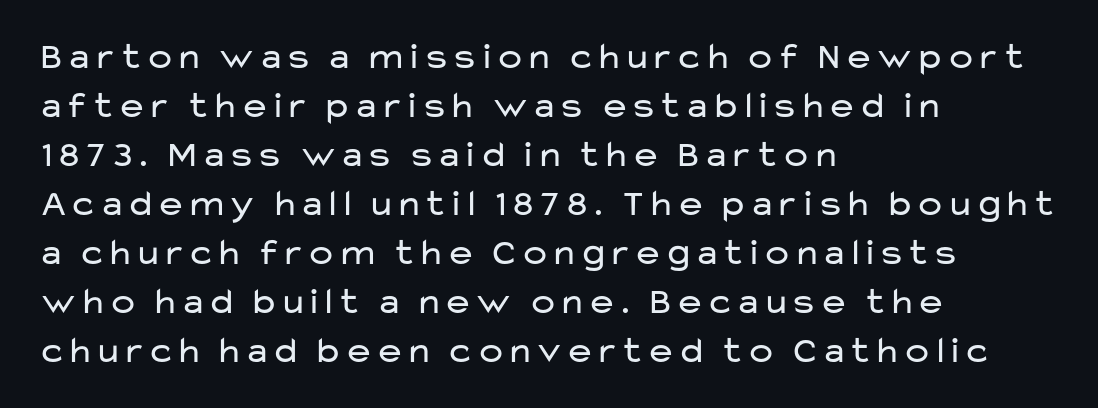
Q: Is the text bold? A: No.
Q: Is the text italic (slanted)? A: No, it is upright.
Q: Is the typeface a serif or a sans-serif typeface? A: Sans-serif.
Q: Is the text underlined? A: No.
Q: How is the paragraph aligned? A: Left-aligned.
Q: Is the spacing between letters normal or unusually wide? A: Normal.
Q: Is the spacing between lines tight, normal or loose? A: Normal.
Q: Width (condensed, normal, or wide)? A: Wide.
Q: Stroke contrast? A: Low.
Q: x-height? A: Medium.
Q: Monospaced? A: No.
